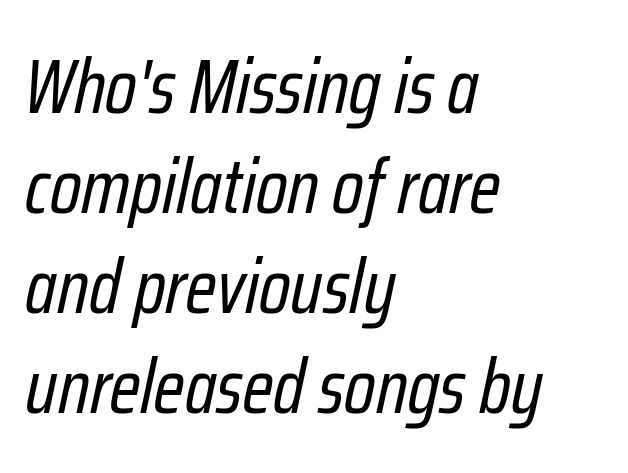
No extra tracking has been applied to these lines. Does the leading feel generous? No, just average. The lettering tilts uniformly, giving the passage an italic look. Think standard paragraph weight, or any step lighter than that.
